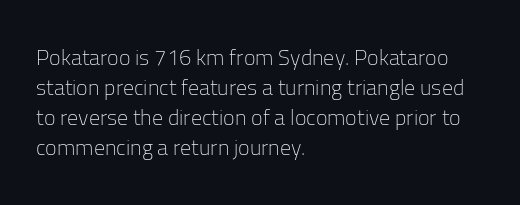
{"italic": "no", "bold": "no", "underline": "no", "align": "left", "line_spacing": "normal", "line_spacing_ratio": 1.37, "letter_spacing": "normal", "letter_spacing_em": 0.0, "glyph_px": 22}
